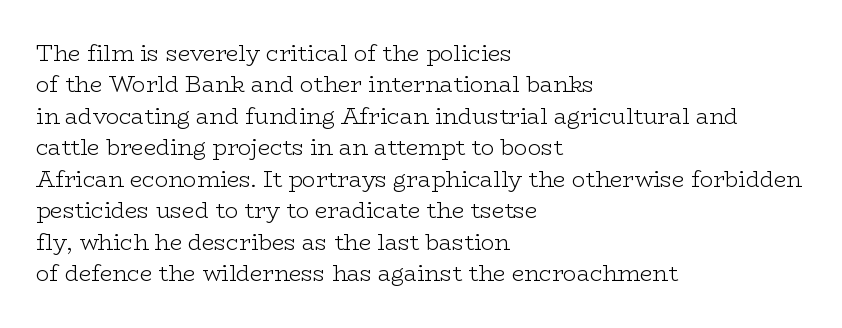
{"italic": "no", "bold": "no", "underline": "no", "align": "left", "line_spacing": "normal", "line_spacing_ratio": 1.43, "letter_spacing": "normal", "letter_spacing_em": 0.0, "glyph_px": 22}
